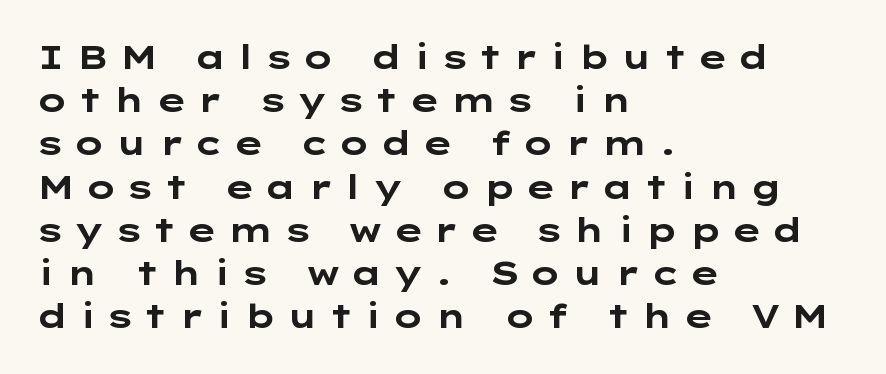
Q: Is the text bold? A: Yes.
Q: Is the text italic (slanted)? A: No, it is upright.
Q: Is the typeface a serif or a sans-serif typeface? A: Sans-serif.
Q: Is the text underlined? A: No.
Q: How is the paragraph aligned? A: Left-aligned.
Q: Is the spacing between letters normal or unusually wide? A: Unusually wide.
Q: Is the spacing between lines tight, normal or loose? A: Normal.
Q: Width (condensed, normal, or wide)? A: Wide.
Q: Stroke contrast? A: Low.
Q: x-height? A: Medium.
